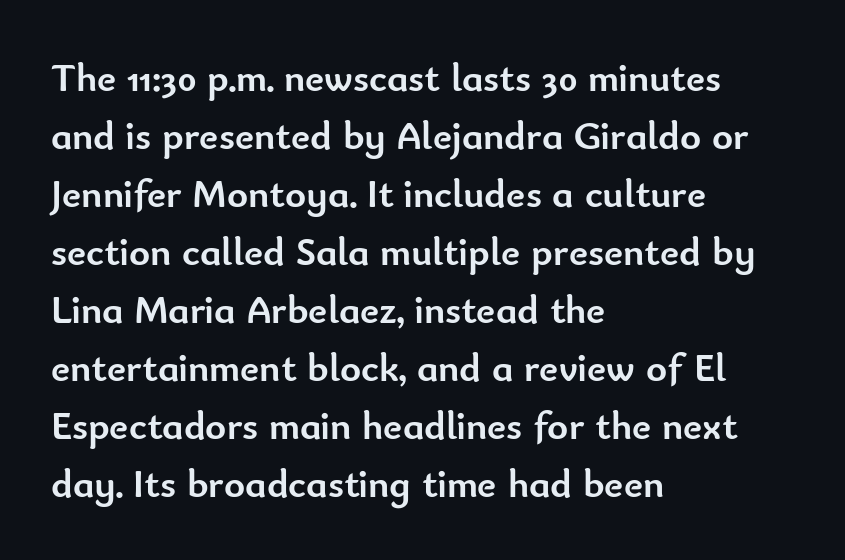
Q: Is the text bold? A: Yes.
Q: Is the text italic (slanted)? A: No, it is upright.
Q: Is the typeface a serif or a sans-serif typeface? A: Sans-serif.
Q: Is the text underlined? A: No.
Q: How is the paragraph aligned? A: Left-aligned.
Q: Is the spacing between letters normal or unusually wide? A: Normal.
Q: Is the spacing between lines tight, normal or loose? A: Normal.
Q: Width (condensed, normal, or wide)? A: Normal.
Q: Stroke contrast? A: Low.
Q: x-height? A: Small.
Q: Monospaced? A: No.
